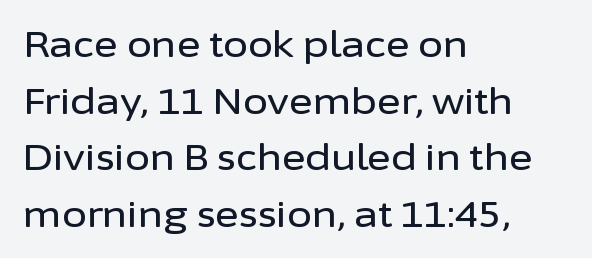
{"serif": "no", "italic": "no", "width": "normal", "stroke_contrast": "low", "x_height": "medium", "monospaced": "no", "underline": "no", "align": "left", "line_spacing": "normal", "line_spacing_ratio": 1.57, "letter_spacing": "normal", "letter_spacing_em": 0.0, "glyph_px": 36}
